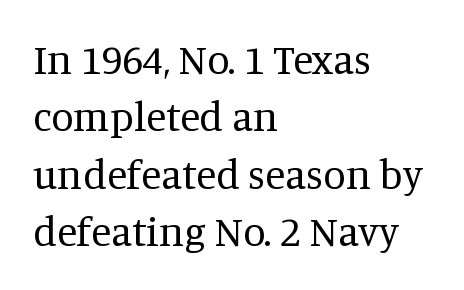
The image shows 41 px regular-weight serif type, upright; set left-aligned, normal line spacing (1.4x), normal letter spacing, not underlined; medium stroke contrast and a large x-height.
